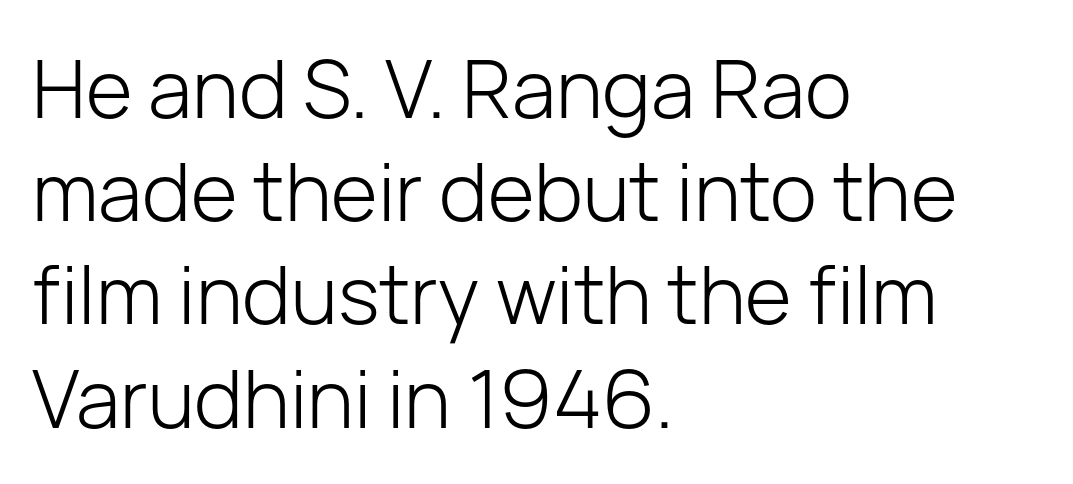
Q: Is the text bold? A: No.
Q: Is the text italic (slanted)? A: No, it is upright.
Q: Is the typeface a serif or a sans-serif typeface? A: Sans-serif.
Q: Is the text underlined? A: No.
Q: How is the paragraph aligned? A: Left-aligned.
Q: Is the spacing between letters normal or unusually wide? A: Normal.
Q: Is the spacing between lines tight, normal or loose? A: Normal.
Q: Width (condensed, normal, or wide)? A: Normal.
Q: Stroke contrast? A: Low.
Q: x-height? A: Medium.
Q: Monospaced? A: No.
